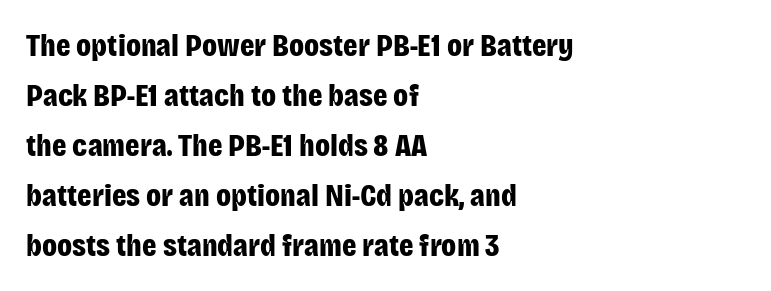
This sample keeps an unexceptional amount of space between lines. The letterforms sit shoulder to shoulder at normal distance. Grotesque or geometric, the face here clearly has no serifs. Weight check: bold — yes, fully.
